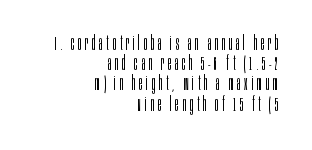
Underlining? Definitely not there. Right-aligned paragraph, ragged on the left. This is the regular roman posture of the typeface. No chunkiness to these letters — they're not bold.
